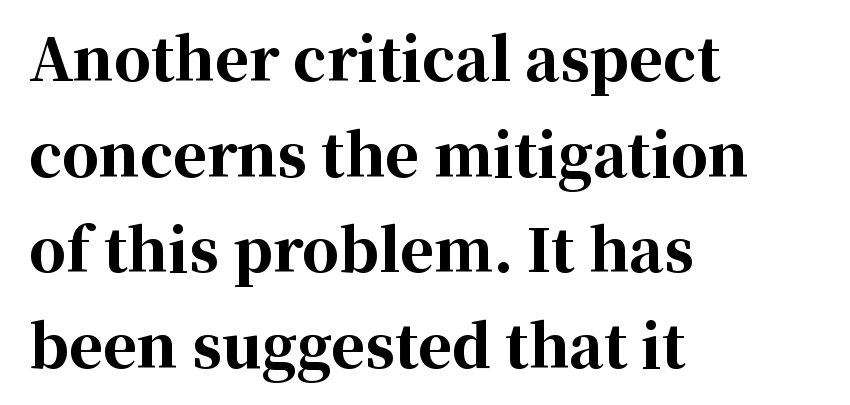
The image shows 58 px bold serif type, upright; set left-aligned, normal line spacing (1.65x), normal letter spacing, not underlined; high stroke contrast and a medium x-height.
